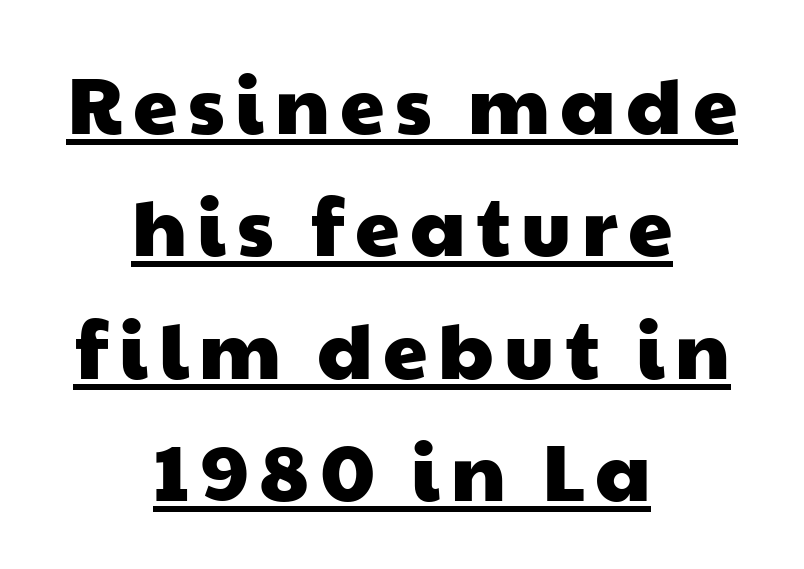
The image shows 80 px wide sans-serif type; set centered, normal line spacing (1.53x), underlined; low stroke contrast and a medium x-height.
